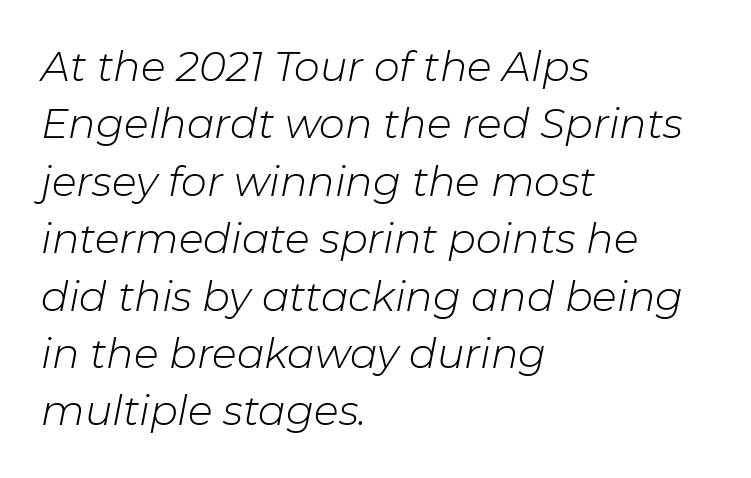
The image shows 41 px light type, italic (leaning right); set left-aligned, normal line spacing (1.4x), normal letter spacing, not underlined; low stroke contrast and a medium x-height.
